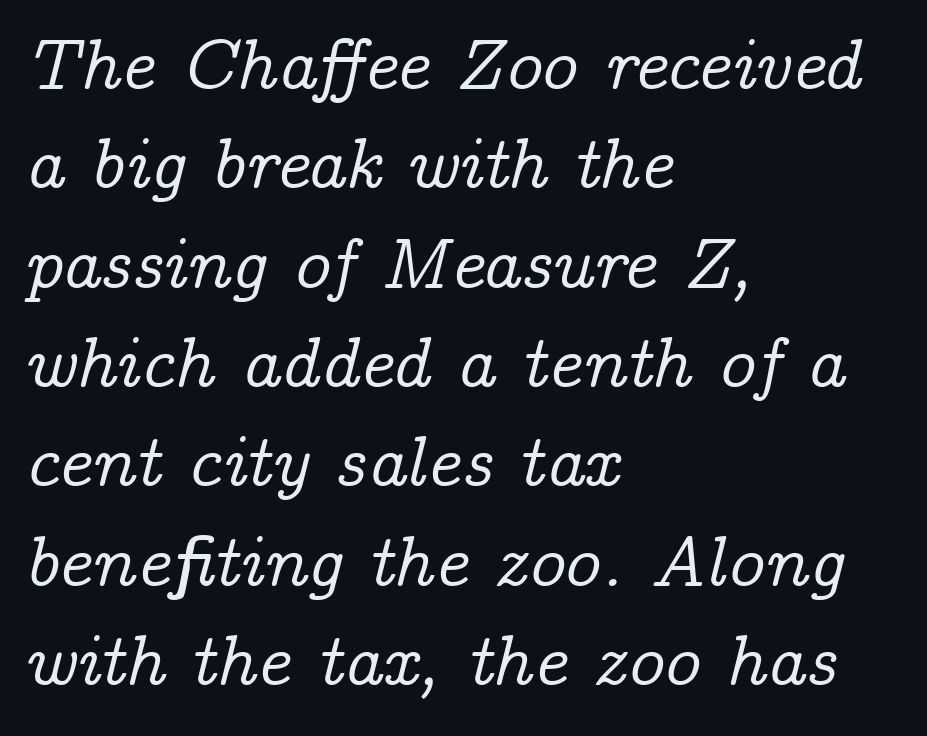
You can tell from the footed stems that serif type was used. Notice how descenders clear the ascenders below comfortably — that's standard leading. The lines are quadded left. Note the varied advance widths — an 'i' is clearly narrower than an 'm'.
